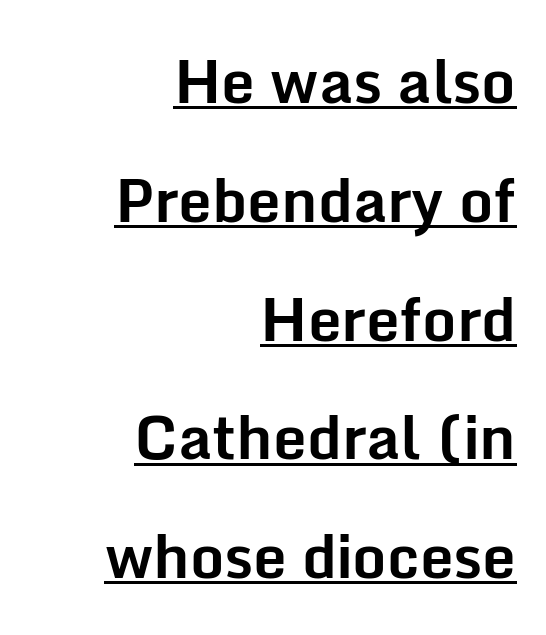
{"serif": "no", "italic": "no", "bold": "yes", "weight": "bold", "width": "normal", "stroke_contrast": "low", "x_height": "medium", "monospaced": "no", "underline": "yes", "align": "right", "line_spacing": "loose", "line_spacing_ratio": 1.98, "letter_spacing": "normal", "letter_spacing_em": 0.0, "glyph_px": 60}
